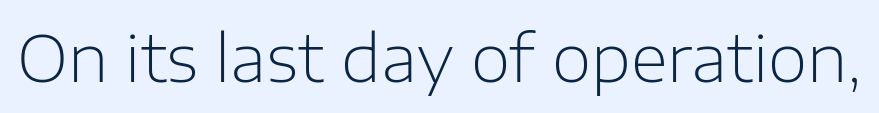
Q: Is the text bold? A: No.
Q: Is the text italic (slanted)? A: No, it is upright.
Q: Is the typeface a serif or a sans-serif typeface? A: Sans-serif.
Q: Is the text underlined? A: No.
Q: Is the spacing between letters normal or unusually wide? A: Normal.
Q: Width (condensed, normal, or wide)? A: Normal.
Q: Stroke contrast? A: Low.
Q: x-height? A: Medium.
Q: Monospaced? A: No.
